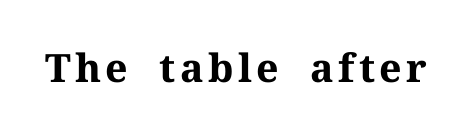
{"serif": "yes", "italic": "no", "bold": "yes", "weight": "bold", "width": "normal", "stroke_contrast": "medium", "x_height": "medium", "monospaced": "no", "underline": "no", "glyph_px": 39}
